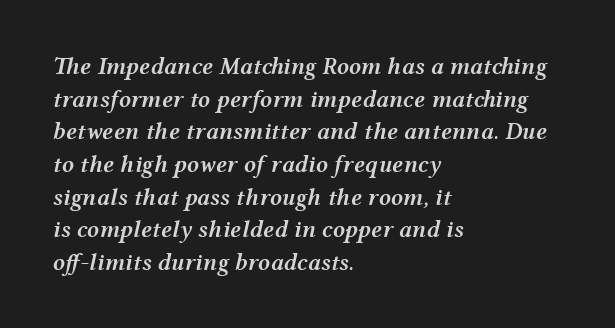
Line spacing here is normal. The specimen omits any rule beneath the text block's lines. The face used here is a semibold: visibly heavier than regular, lighter than bold. The rag falls on the right side of this text block. Characters follow at the spacing the type designer built in. Does the lettering tilt? It does — this is italic.
